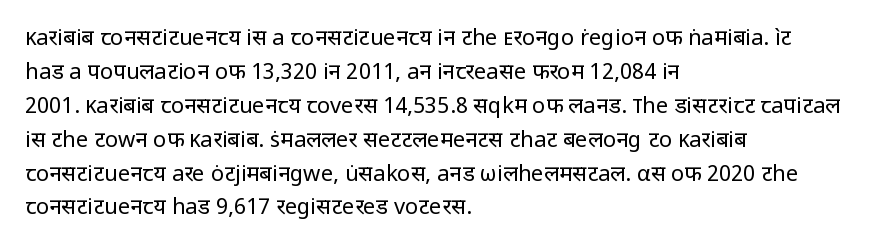
These lines stack with their left ends in a neat column. Any mark beneath the type? The region is blank. Short note: letters normally spaced. The type sits square on the baseline with zero lean.
